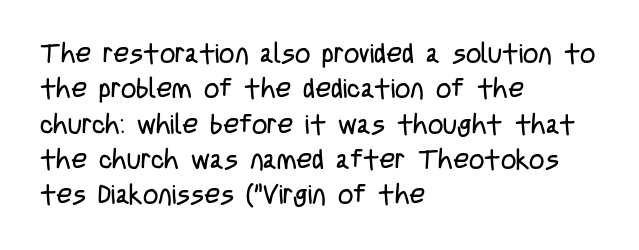
Q: Is the text bold? A: No.
Q: Is the text italic (slanted)? A: No, it is upright.
Q: Is the text underlined? A: No.
Q: How is the paragraph aligned? A: Left-aligned.
Q: Is the spacing between letters normal or unusually wide? A: Normal.
Q: Is the spacing between lines tight, normal or loose? A: Normal.
